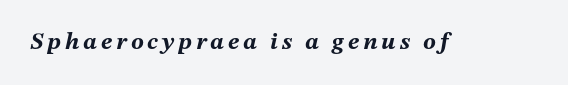
{"italic": "yes", "lean": "right", "slant_degrees": 12, "bold": "yes", "underline": "no", "glyph_px": 24}
